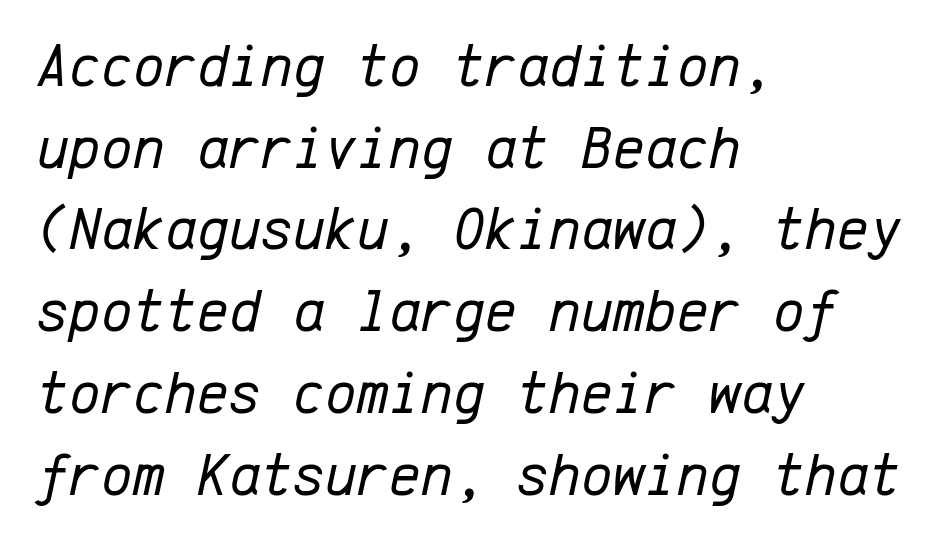
Monospaced: the letters line up in strict vertical columns. The text carries the slant typical of an italic or oblique font. No chunkiness to these letters — they're not bold. The face used here is rendered with its standard letterfit. Quick note: underline off.
